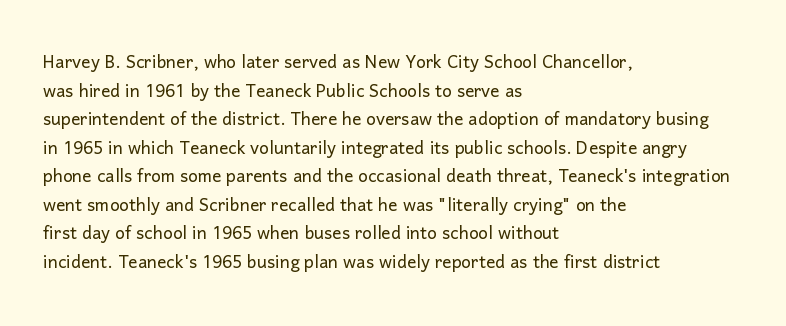
Q: Is the text bold? A: No.
Q: Is the text italic (slanted)? A: No, it is upright.
Q: Is the text underlined? A: No.
Q: How is the paragraph aligned? A: Left-aligned.
Q: Is the spacing between letters normal or unusually wide? A: Normal.
